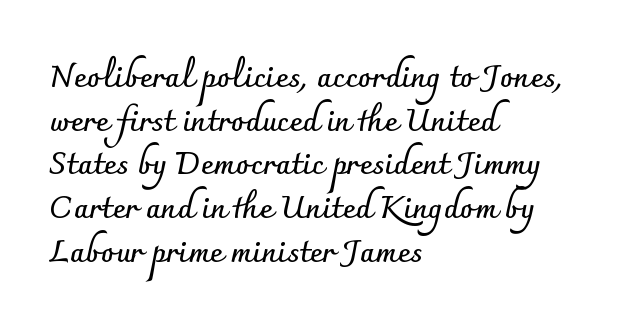
Q: Is the text bold? A: Yes.
Q: Is the text italic (slanted)? A: Yes.
Q: Is the typeface a serif or a sans-serif typeface? A: Sans-serif.
Q: Is the text underlined? A: No.
Q: How is the paragraph aligned? A: Left-aligned.
Q: Is the spacing between letters normal or unusually wide? A: Normal.
Q: Is the spacing between lines tight, normal or loose? A: Normal.
Q: Width (condensed, normal, or wide)? A: Normal.
Q: Stroke contrast? A: Low.
Q: x-height? A: Small.
Q: Monospaced? A: No.
